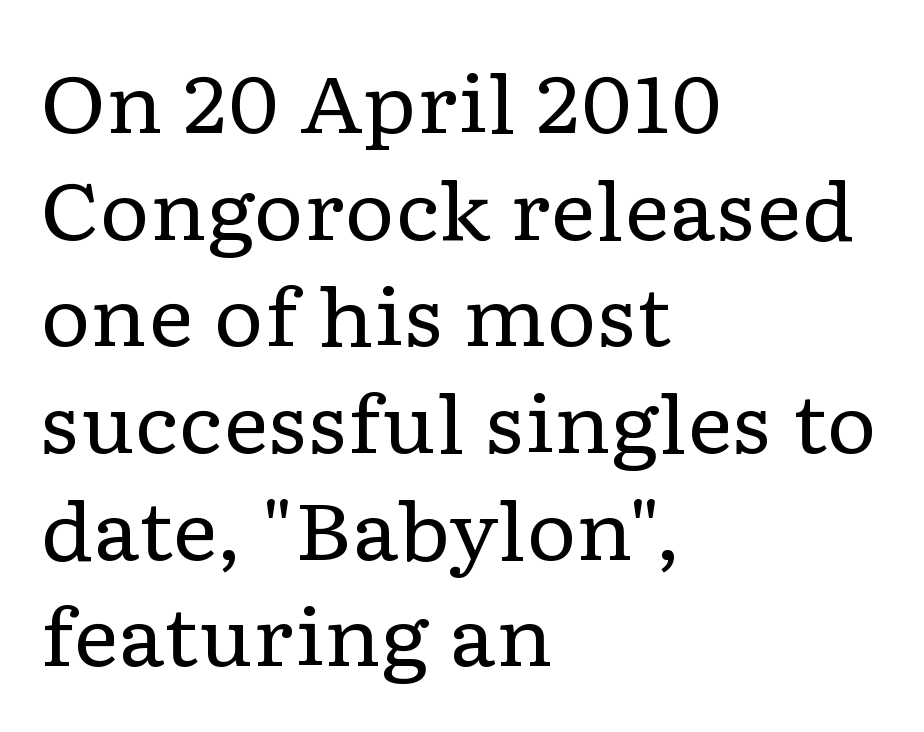
The vertical gap from one line to the next is medium. Summary of weight: not heavy and not bold. Nothing unusual about the tracking: characters are spaced as the font intends. If you drew a ruler down the left edge, every line would touch it.
